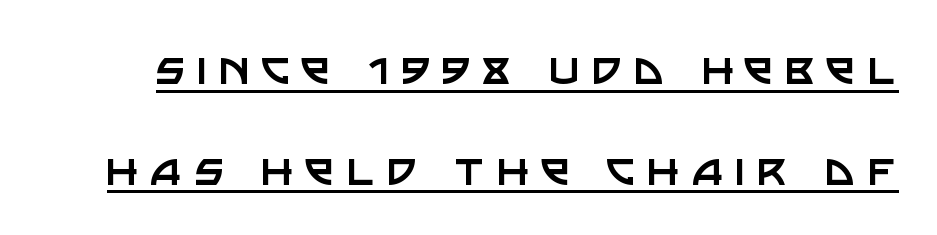
Think standard paragraph weight, or any step lighter than that. Nothing sits at the stroke ends, so this counts as sans-serif. Character widths vary here, with narrow letters taking less room than wide ones. Summary of vertical rhythm: relaxed, with wide interline spacing.
